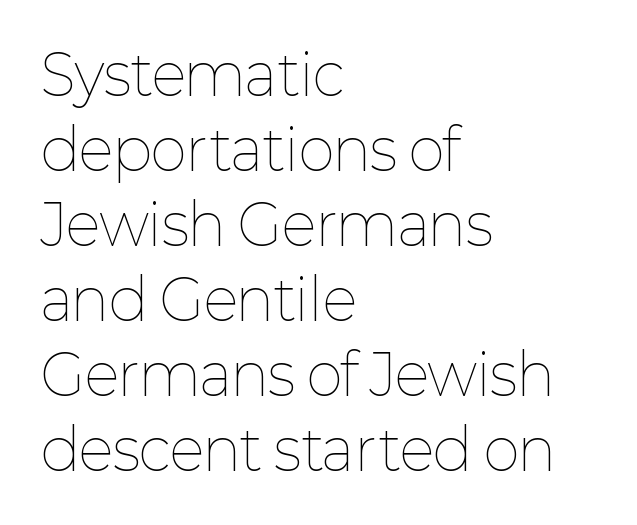
The image shows 56 px thin type, upright; set left-aligned, normal line spacing (1.34x), normal letter spacing, not underlined; low stroke contrast and a medium x-height.
